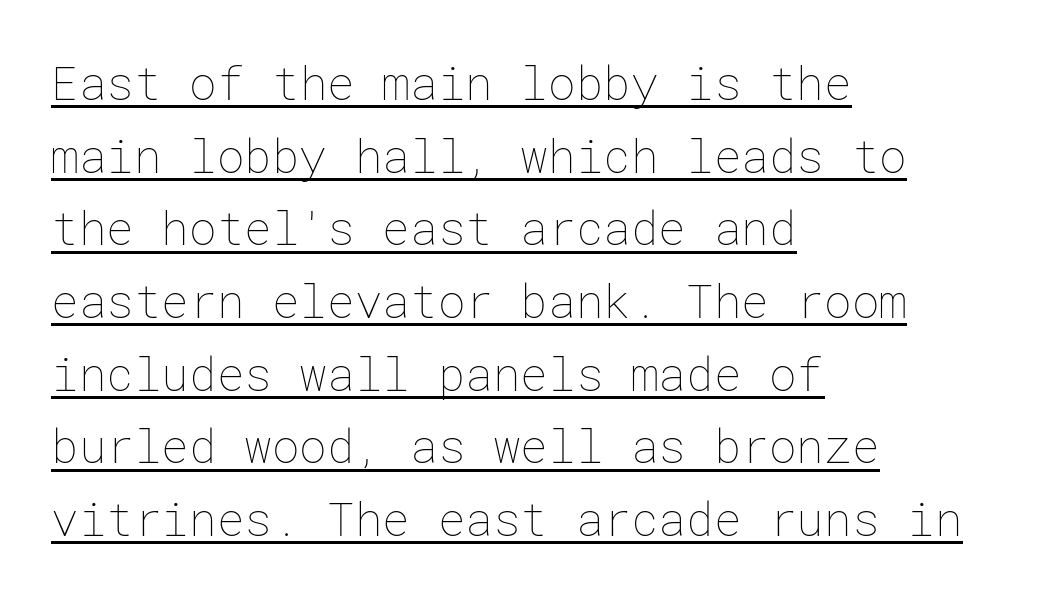
Q: Is the text bold? A: No.
Q: Is the text italic (slanted)? A: No, it is upright.
Q: Is the text underlined? A: Yes.
Q: How is the paragraph aligned? A: Left-aligned.
Q: Is the spacing between letters normal or unusually wide? A: Normal.
Q: Is the spacing between lines tight, normal or loose? A: Normal.
Q: Width (condensed, normal, or wide)? A: Normal.
Q: Stroke contrast? A: Low.
Q: x-height? A: Medium.
